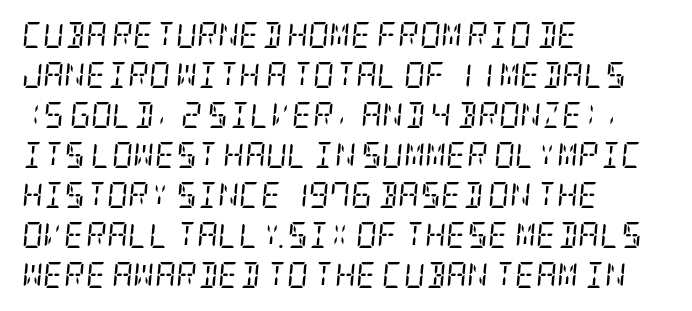
Q: Is the text bold? A: No.
Q: Is the text italic (slanted)? A: Yes, it leans right by about 5 degrees.
Q: Is the text underlined? A: No.
Q: How is the paragraph aligned? A: Left-aligned.
Q: Is the spacing between letters normal or unusually wide? A: Normal.
Q: Is the spacing between lines tight, normal or loose? A: Normal.
